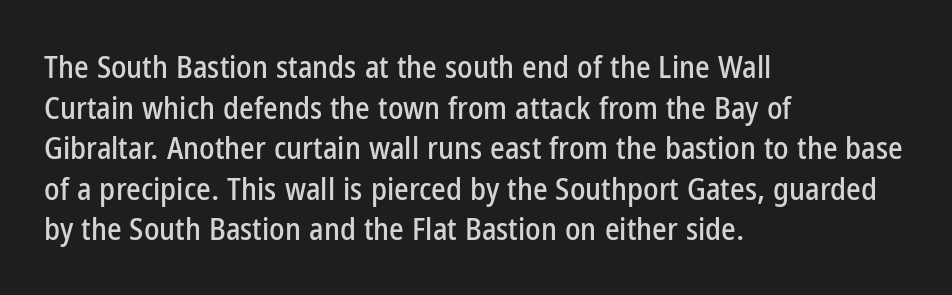
{"serif": "no", "italic": "no", "width": "condensed", "stroke_contrast": "low", "x_height": "medium", "monospaced": "no", "underline": "no", "align": "left", "line_spacing": "normal", "line_spacing_ratio": 1.31, "letter_spacing": "normal", "letter_spacing_em": 0.0, "glyph_px": 31}
